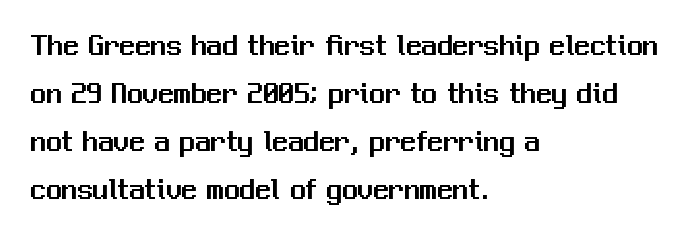
Summary of vertical rhythm: regular, with standard interline spacing. Unlike italic type, these characters show no tilt at all. Descenders hang freely into open space. The face used here is proportionally spaced, like ordinary book or web type. Classification — sans serif.
